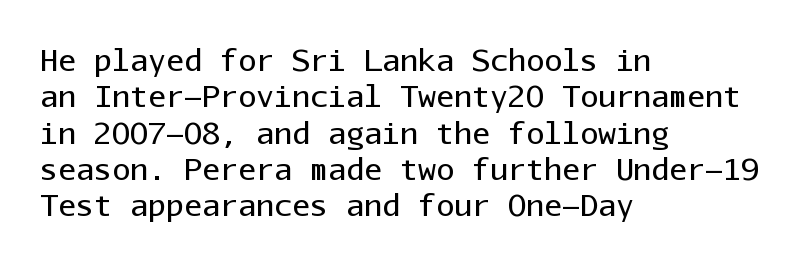
The image shows 30 px regular-weight sans-serif type, upright, monospaced; set left-aligned, line spacing 1.21x, normal letter spacing, not underlined; low stroke contrast and a medium x-height.
